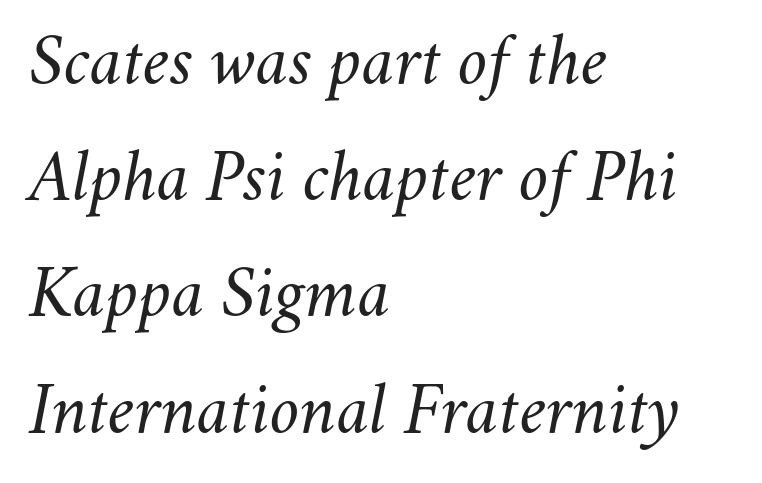
Bare-footed words on every line. Short and long lines alike share a common starting point at left. Leading matches the norm, producing a regular column. The whole block is typeset with a tilt. Spacing verdict: proportional, widths tailored to each character. Bold? No — there's no thickening of the strokes.
